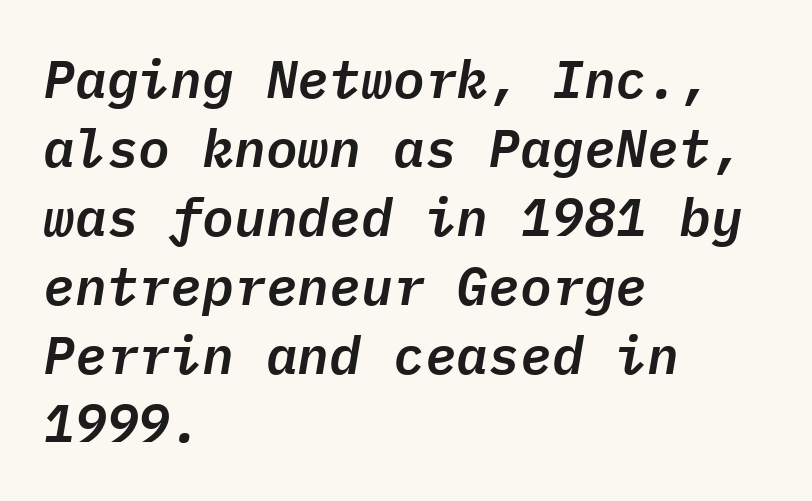
Tracking here is standard; glyphs follow each other at the usual distance. Every row of glyphs begins at an identical x-position on the left. Here the designer chose a console-style face with uniform glyph widths. Designer's note — italics engaged. Quick note: underline off. Compared with typical paragraphs, the rows here are spaced about the same.
